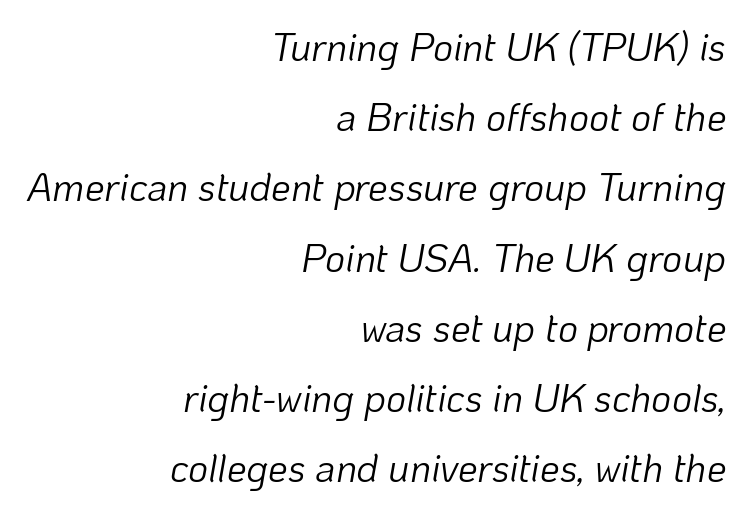
These lines stack with their right ends in a neat column. How are the letters spaced? Ordinarily, with no added tracking. Clear beneath every line of the passage. A typesetter would call this proportional, since set widths differ per character. The specimen reads as italic at a glance.
